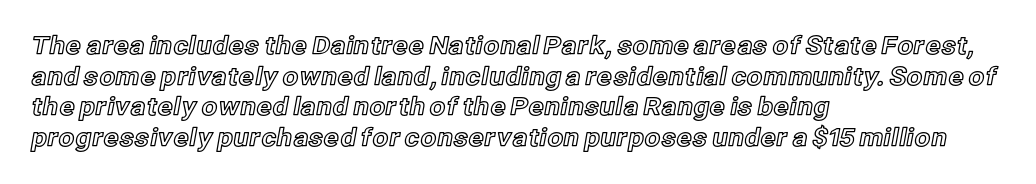
Q: Is the text italic (slanted)? A: Yes.
Q: Is the text underlined? A: No.
Q: How is the paragraph aligned? A: Left-aligned.
Q: Is the spacing between letters normal or unusually wide? A: Normal.
